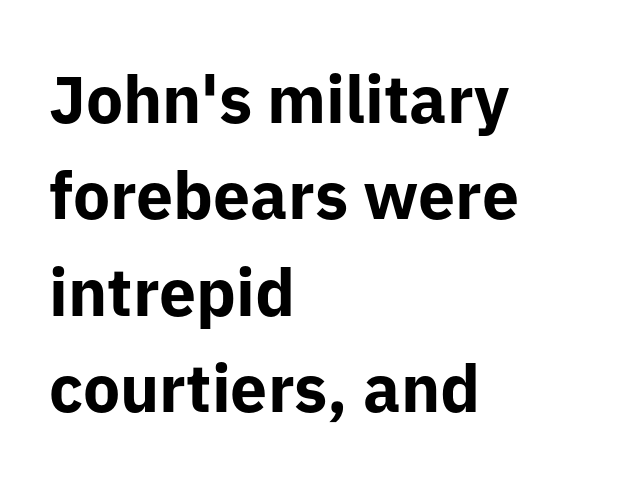
The image shows 66 px bold sans-serif type, upright; set left-aligned, normal line spacing (1.46x), normal letter spacing, not underlined; low stroke contrast and a medium x-height.
